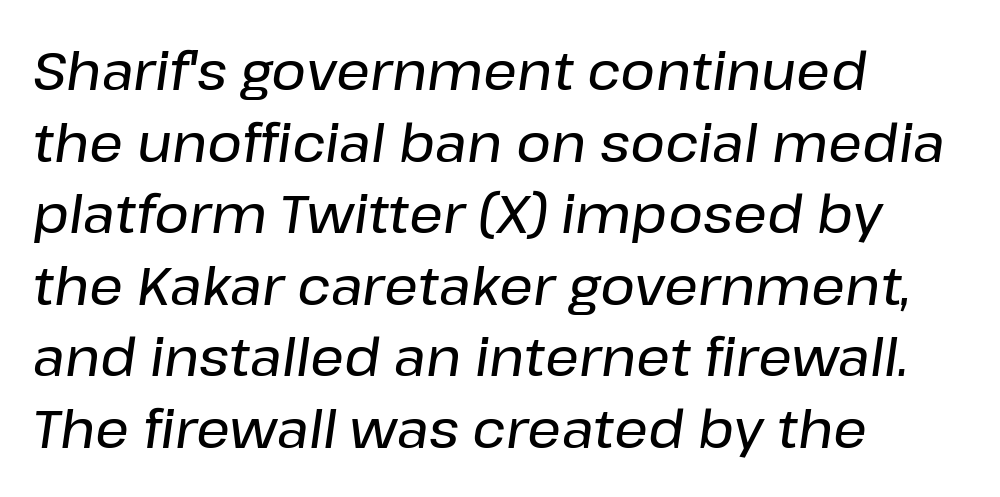
The image shows 53 px text type, italic (leaning right); set left-aligned, normal line spacing (1.35x), normal letter spacing, not underlined; low stroke contrast and a medium x-height.
